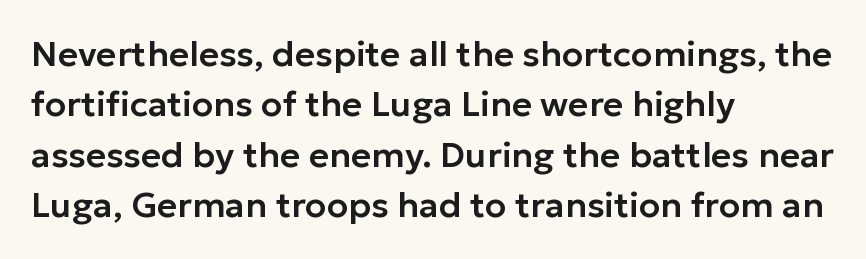
The image shows 35 px sans-serif type, upright; set left-aligned, normal line spacing (1.44x), normal letter spacing, not underlined; low stroke contrast and a medium x-height.
